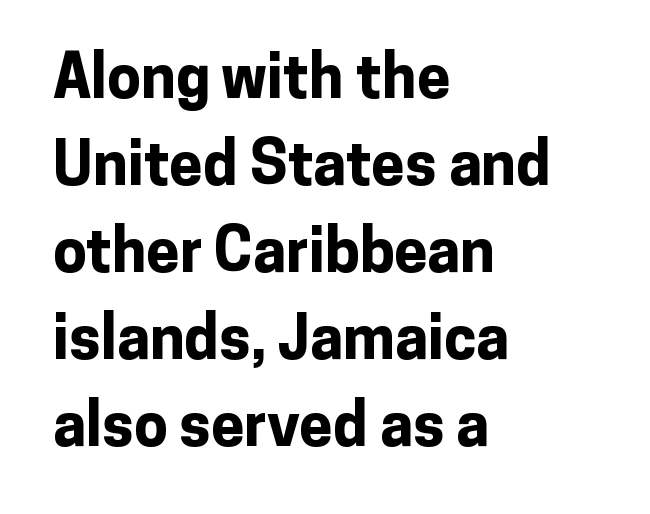
The image shows 60 px bold sans-serif type, upright; set left-aligned, normal line spacing (1.45x), normal letter spacing, not underlined; low stroke contrast and a medium x-height.
